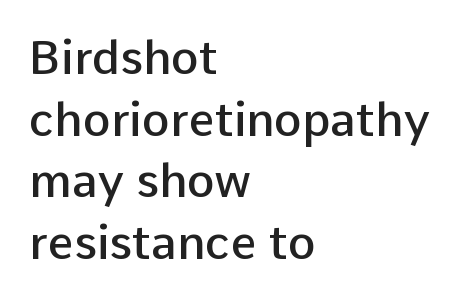
The image shows 47 px semibold sans-serif type, upright; set left-aligned, normal line spacing (1.31x), normal letter spacing, not underlined; low stroke contrast and a medium x-height.
